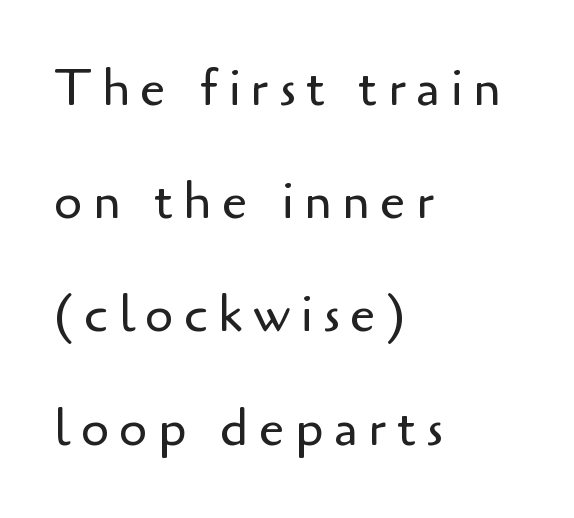
Q: Is the text bold? A: No.
Q: Is the text italic (slanted)? A: No, it is upright.
Q: Is the typeface a serif or a sans-serif typeface? A: Sans-serif.
Q: Is the text underlined? A: No.
Q: How is the paragraph aligned? A: Left-aligned.
Q: Is the spacing between letters normal or unusually wide? A: Unusually wide.
Q: Is the spacing between lines tight, normal or loose? A: Loose.
Q: Width (condensed, normal, or wide)? A: Normal.
Q: Stroke contrast? A: Low.
Q: x-height? A: Small.
Q: Monospaced? A: No.
